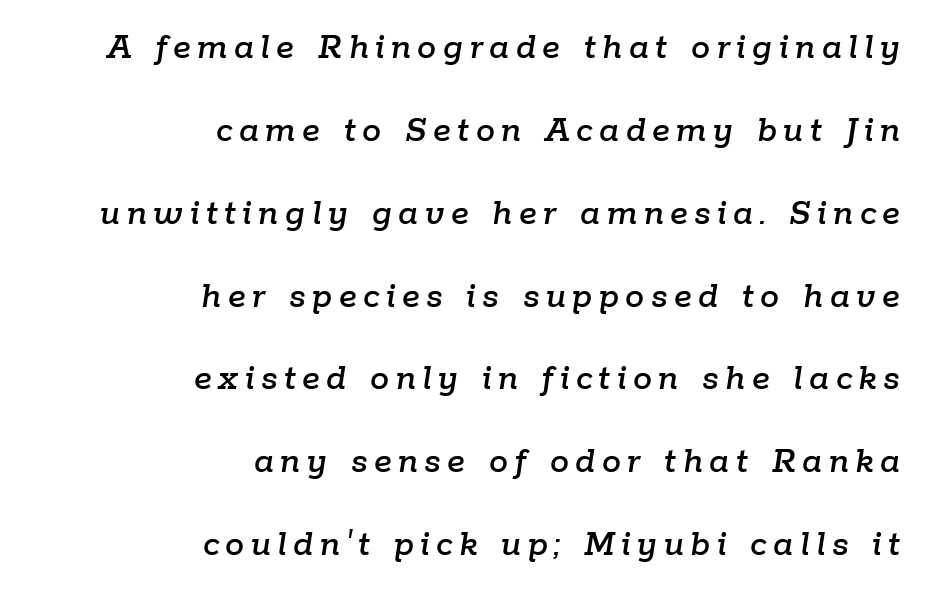
{"italic": "yes", "lean": "right", "slant_degrees": 9, "width": "normal", "stroke_contrast": "low", "x_height": "medium", "monospaced": "no", "underline": "no", "align": "right", "line_spacing": "loose", "line_spacing_ratio": 2.18, "glyph_px": 38}
